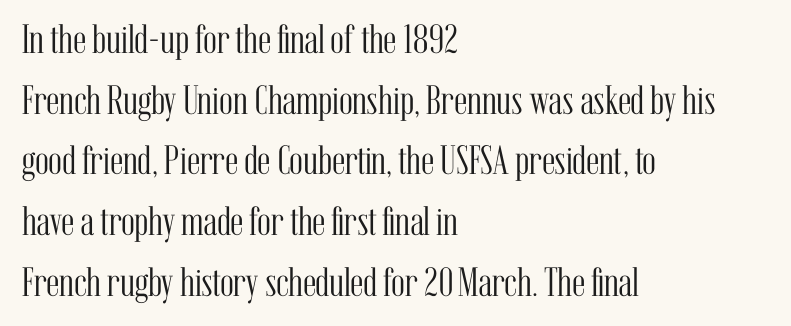
Observe the serifs anchoring each vertical stroke in this sample. Line spacing here is normal. The weight tops out at a normal text grade. A bare baseline throughout the passage.
